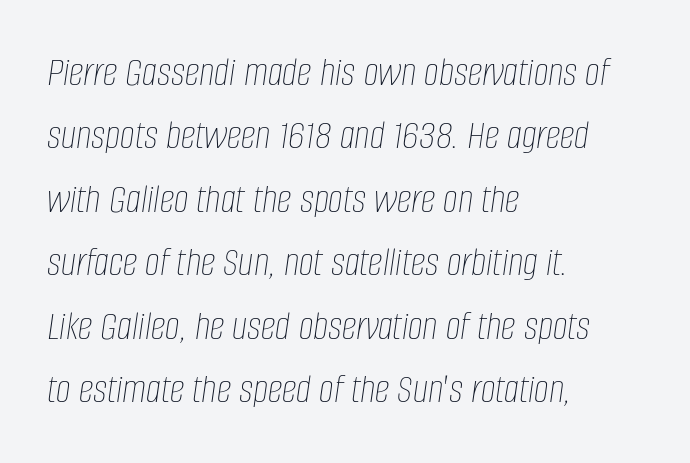
Q: Is the text bold? A: No.
Q: Is the text italic (slanted)? A: Yes, it leans right by about 8 degrees.
Q: Is the text underlined? A: No.
Q: How is the paragraph aligned? A: Left-aligned.
Q: Is the spacing between letters normal or unusually wide? A: Normal.
Q: Is the spacing between lines tight, normal or loose? A: Normal.
Q: Width (condensed, normal, or wide)? A: Condensed.
Q: Stroke contrast? A: Low.
Q: x-height? A: Large.
Q: Monospaced? A: No.
